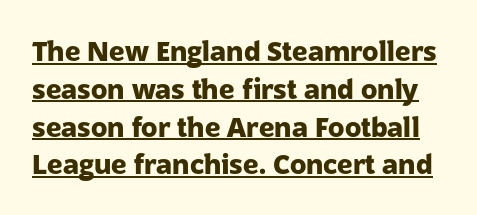
{"italic": "no", "bold": "yes", "underline": "yes", "line_spacing": "normal", "line_spacing_ratio": 1.4, "letter_spacing": "normal", "letter_spacing_em": 0.0, "glyph_px": 27}
